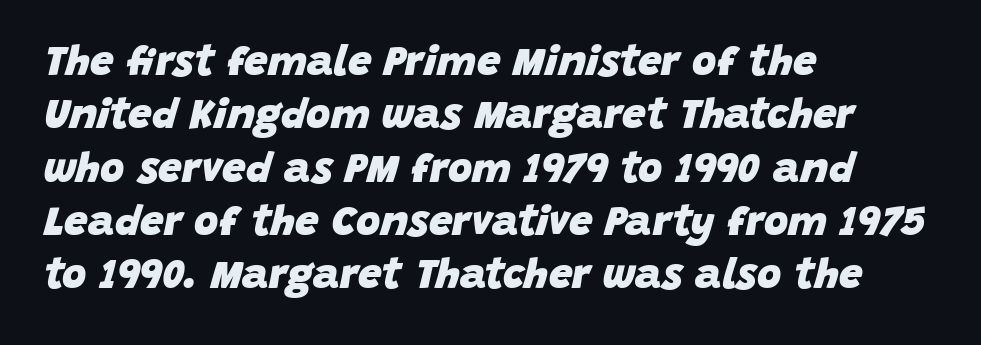
Q: Is the text bold? A: Yes.
Q: Is the text italic (slanted)? A: Yes, it leans right by about 15 degrees.
Q: Is the text underlined? A: No.
Q: How is the paragraph aligned? A: Left-aligned.
Q: Is the spacing between letters normal or unusually wide? A: Normal.
Q: Is the spacing between lines tight, normal or loose? A: Normal.
Q: Width (condensed, normal, or wide)? A: Normal.
Q: Stroke contrast? A: Low.
Q: x-height? A: Large.
Q: Monospaced? A: No.
